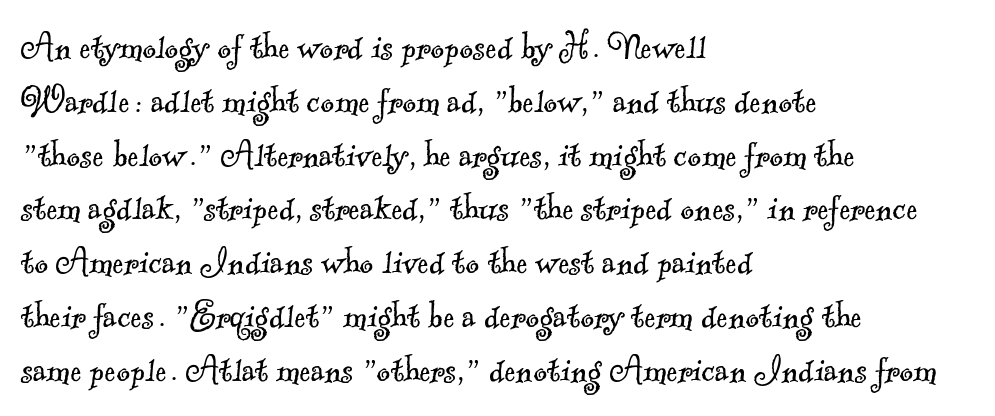
Q: Is the text bold? A: No.
Q: Is the typeface a serif or a sans-serif typeface? A: Serif.
Q: Is the text underlined? A: No.
Q: How is the paragraph aligned? A: Left-aligned.
Q: Is the spacing between letters normal or unusually wide? A: Normal.
Q: Is the spacing between lines tight, normal or loose? A: Normal.
Q: Width (condensed, normal, or wide)? A: Normal.
Q: x-height? A: Small.
Q: Monospaced? A: No.
